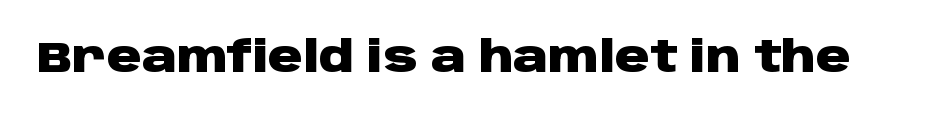
{"serif": "no", "italic": "no", "bold": "yes", "weight": "heavy", "width": "wide", "stroke_contrast": "low", "x_height": "large", "monospaced": "no", "underline": "no", "letter_spacing": "normal", "letter_spacing_em": 0.0, "glyph_px": 43}
